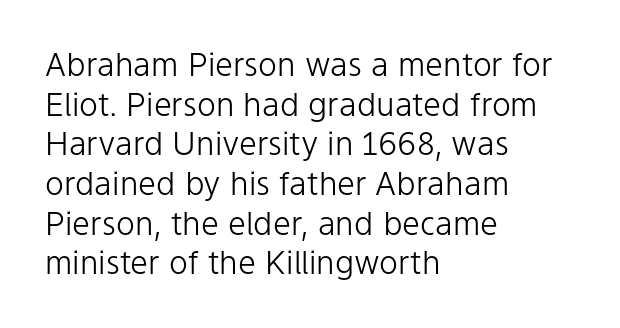
Q: Is the text bold? A: No.
Q: Is the text italic (slanted)? A: No, it is upright.
Q: Is the typeface a serif or a sans-serif typeface? A: Sans-serif.
Q: Is the text underlined? A: No.
Q: How is the paragraph aligned? A: Left-aligned.
Q: Is the spacing between letters normal or unusually wide? A: Normal.
Q: Width (condensed, normal, or wide)? A: Normal.
Q: Stroke contrast? A: Low.
Q: x-height? A: Medium.
Q: Monospaced? A: No.
